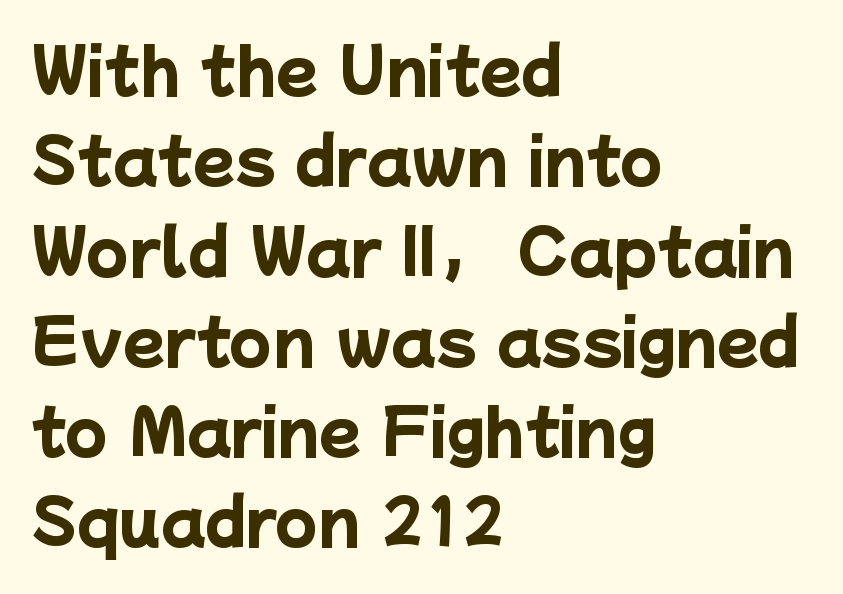
{"serif": "no", "bold": "yes", "weight": "heavy", "width": "normal", "stroke_contrast": "low", "x_height": "medium", "monospaced": "no", "underline": "no", "align": "left", "line_spacing": "normal", "line_spacing_ratio": 1.48, "letter_spacing": "normal", "letter_spacing_em": 0.0, "glyph_px": 61}
